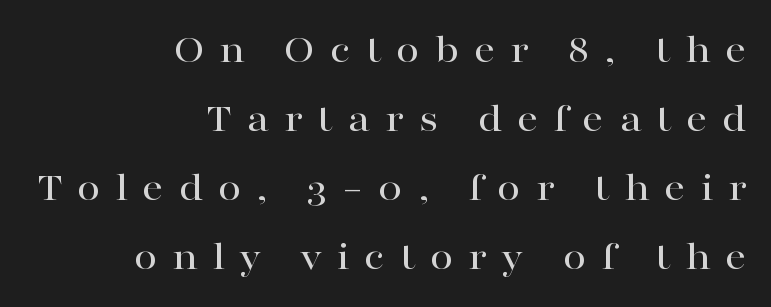
{"serif": "yes", "italic": "no", "width": "wide", "stroke_contrast": "high", "x_height": "medium", "monospaced": "no", "underline": "no", "align": "right", "line_spacing": "normal", "line_spacing_ratio": 1.64, "letter_spacing": "wide", "letter_spacing_em": 0.35, "glyph_px": 42}
